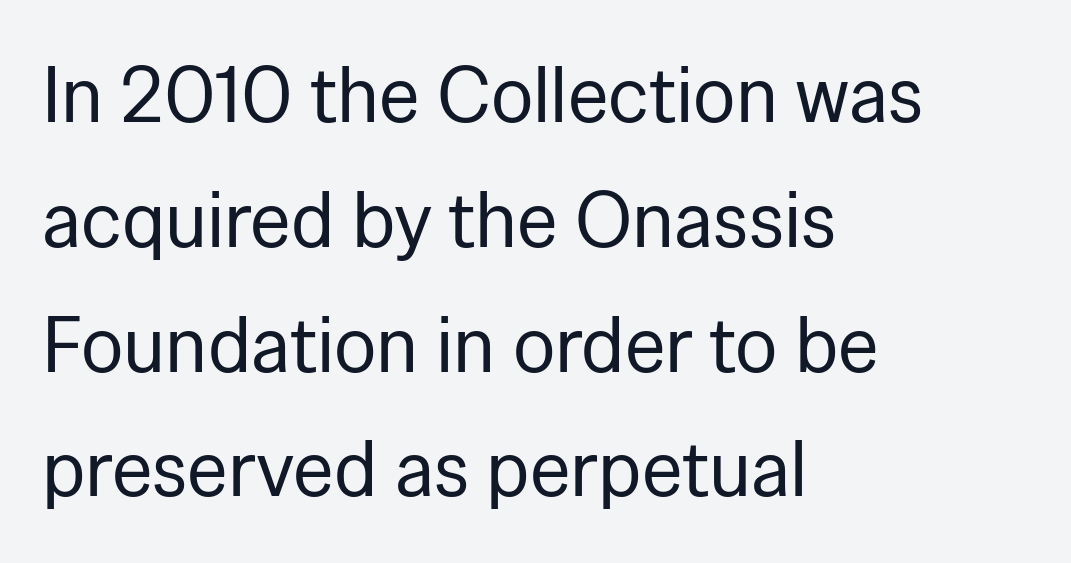
{"serif": "no", "italic": "no", "bold": "no", "weight": "regular", "width": "normal", "stroke_contrast": "low", "x_height": "medium", "monospaced": "no", "underline": "no", "align": "left", "line_spacing": "normal", "line_spacing_ratio": 1.58, "letter_spacing": "normal", "letter_spacing_em": 0.0, "glyph_px": 79}
